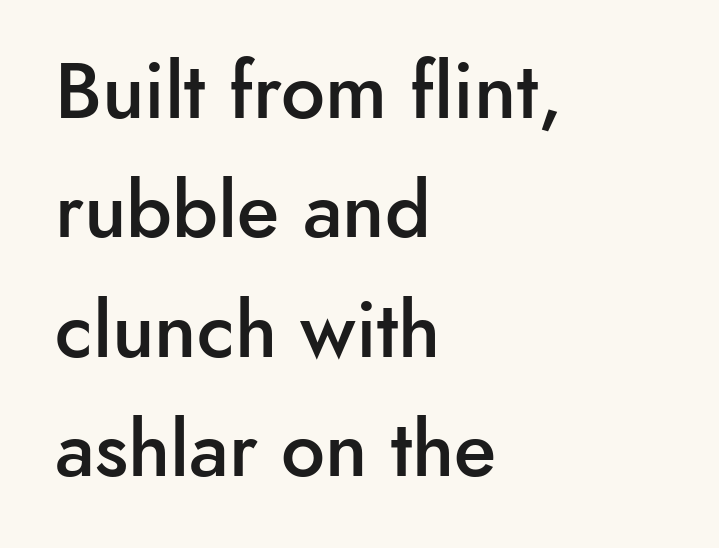
Q: Is the text bold? A: Semi-bold.
Q: Is the text italic (slanted)? A: No, it is upright.
Q: Is the typeface a serif or a sans-serif typeface? A: Sans-serif.
Q: Is the text underlined? A: No.
Q: How is the paragraph aligned? A: Left-aligned.
Q: Is the spacing between letters normal or unusually wide? A: Normal.
Q: Is the spacing between lines tight, normal or loose? A: Normal.
Q: Width (condensed, normal, or wide)? A: Normal.
Q: Stroke contrast? A: Low.
Q: x-height? A: Small.
Q: Monospaced? A: No.
